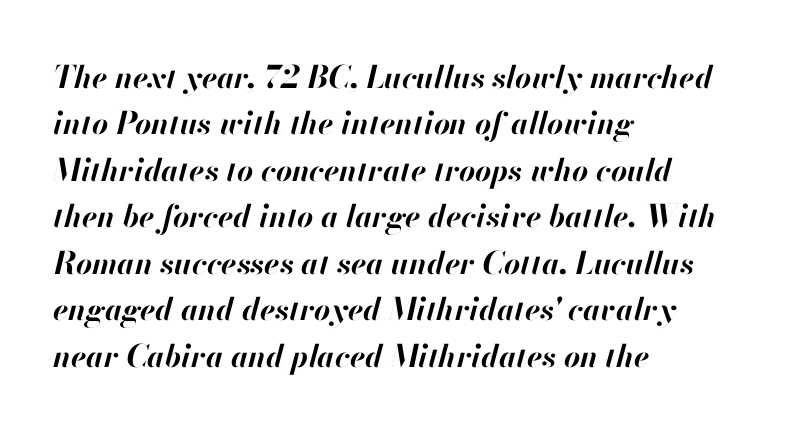
A student would call this left alignment; a typographer would say flush left, rag right. Notice how thick the strokes are: this is what a full bold looks like. The rendering uses natural spacing where letterforms have individual widths. Nobody drew a line under any word here.
